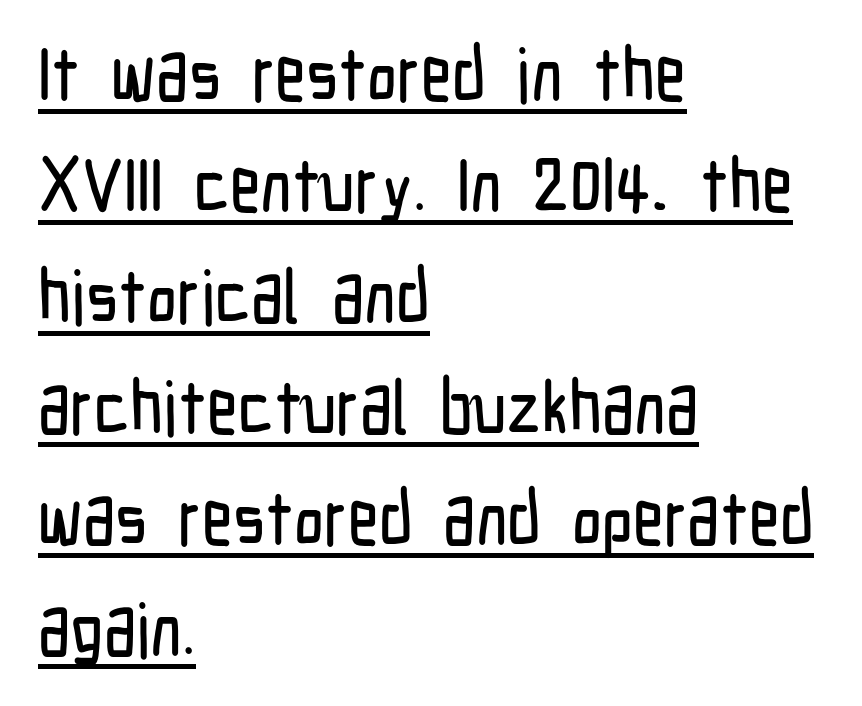
Q: Is the text italic (slanted)? A: No, it is upright.
Q: Is the typeface a serif or a sans-serif typeface? A: Sans-serif.
Q: Is the text underlined? A: Yes.
Q: How is the paragraph aligned? A: Left-aligned.
Q: Is the spacing between letters normal or unusually wide? A: Normal.
Q: Is the spacing between lines tight, normal or loose? A: Normal.
Q: Width (condensed, normal, or wide)? A: Condensed.
Q: Stroke contrast? A: Low.
Q: x-height? A: Medium.
Q: Monospaced? A: No.
